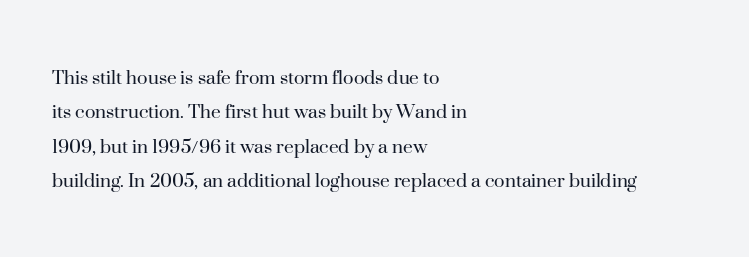
The specimen reads as upright at a glance. Is the stroke heavy? The answer is a plain regular-or-lighter. Clear beneath every line of the passage. Notice how descenders clear the ascenders below comfortably — that's standard leading.
